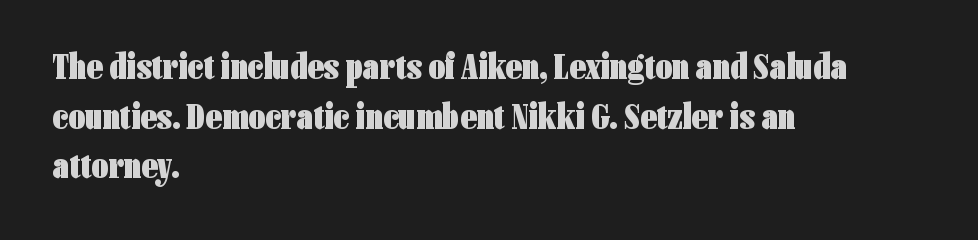
{"serif": "no", "italic": "no", "bold": "yes", "weight": "heavy", "width": "condensed", "stroke_contrast": "low", "x_height": "medium", "monospaced": "no", "underline": "no", "align": "left", "line_spacing": "normal", "line_spacing_ratio": 1.38, "letter_spacing": "normal", "letter_spacing_em": 0.0, "glyph_px": 36}
